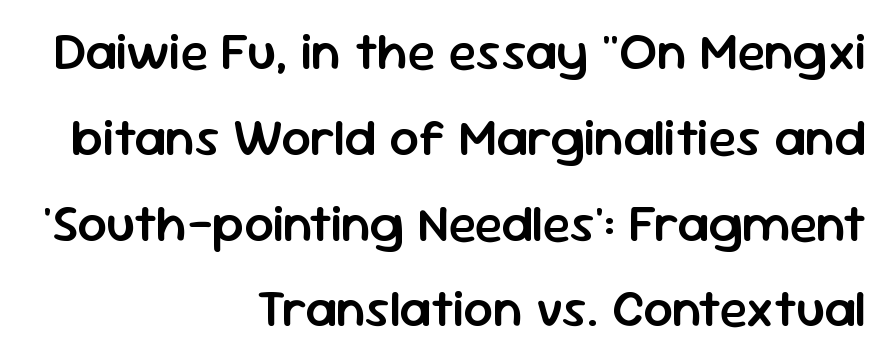
The image shows 52 px semibold sans-serif type, upright; set right-aligned, normal line spacing (1.65x), normal letter spacing, not underlined; low stroke contrast and a medium x-height.
